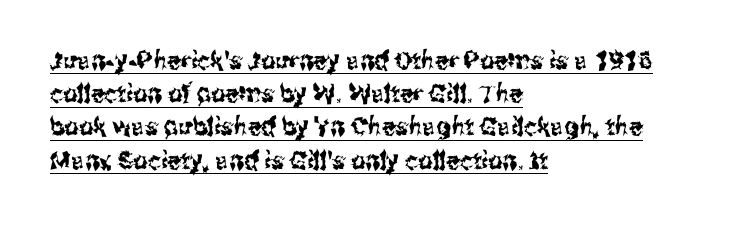
The image shows 25 px text type, upright; set left-aligned, normal line spacing (1.33x), normal letter spacing, underlined.
